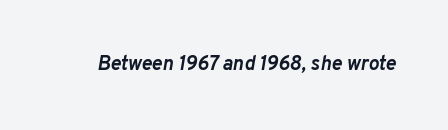
The image shows 20 px bold type, italic (leaning right); set normal letter spacing, not underlined.
